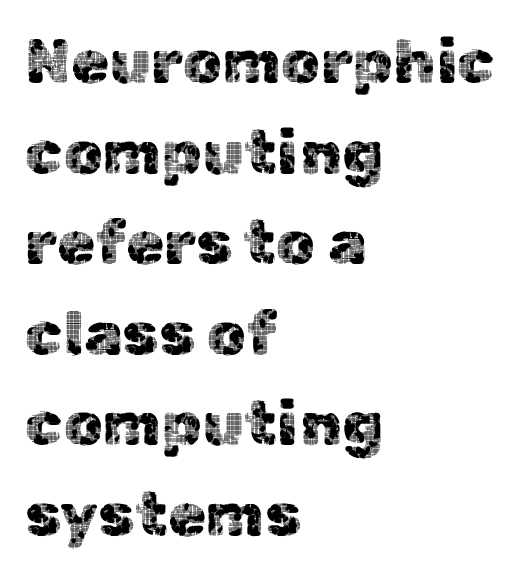
All the whitespace from short lines collects on the right. Is there much room between lines? A standard amount, neither cramped nor airy. Observe the ordinary spacing: letters are neighbours, not strangers. These lines are rendered in a variable-pitch font. This is sans-serif lettering, the kind often seen on screens and signage.
